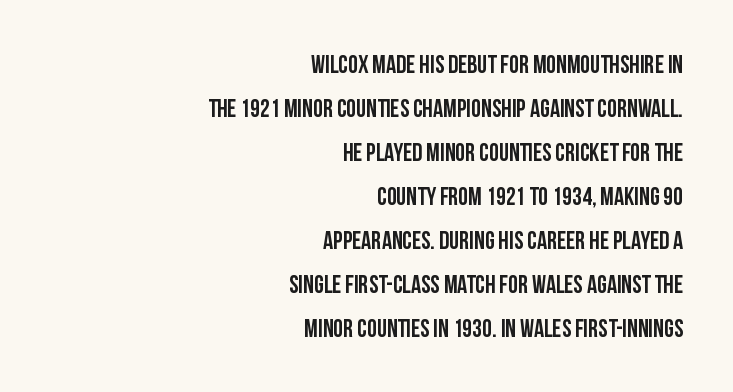
The lines are quadded right. Observe the ordinary spacing: letters are neighbours, not strangers. Check the space under the baseline: it is left empty. Posture: upright roman.
